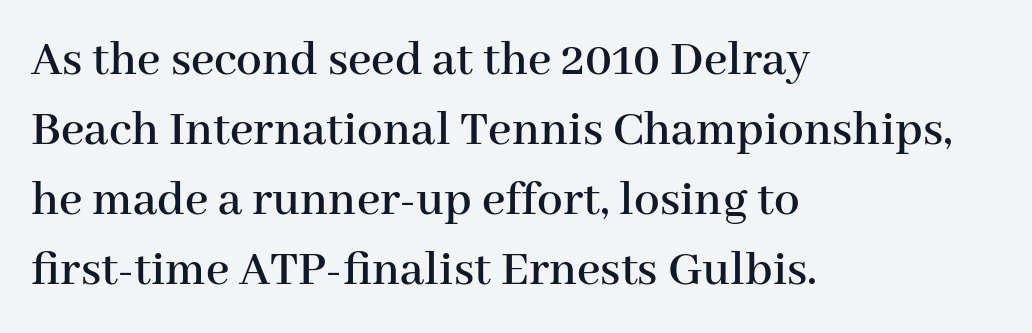
The image shows 51 px serif type, upright; set left-aligned, normal line spacing (1.37x), normal letter spacing, not underlined; high stroke contrast and a medium x-height.
